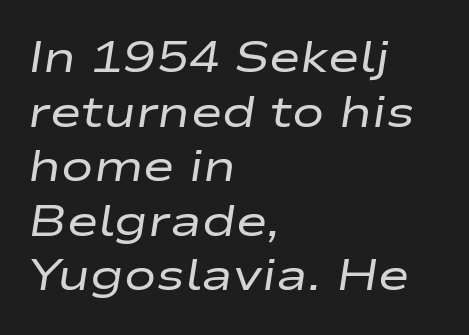
Varying glyph widths throughout — classic text-font behaviour. Is there much room between lines? A standard amount, neither cramped nor airy. Is the type slanted? Yes — the strokes lean at a clear angle. The gap between lines stays unmarked.
